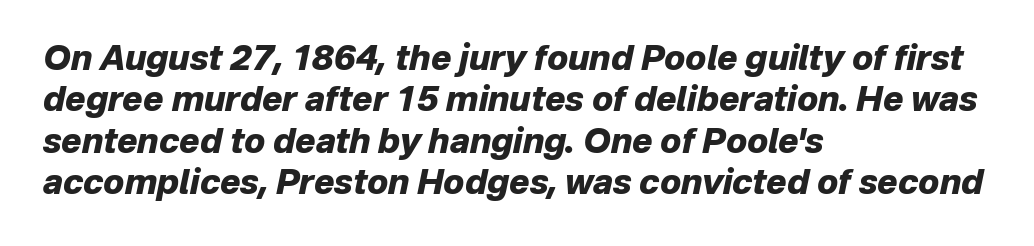
{"italic": "yes", "lean": "right", "slant_degrees": 12, "bold": "yes", "weight": "heavy", "width": "normal", "stroke_contrast": "low", "x_height": "medium", "monospaced": "no", "underline": "no", "align": "left", "line_spacing_ratio": 1.22, "letter_spacing": "normal", "letter_spacing_em": 0.0, "glyph_px": 34}
